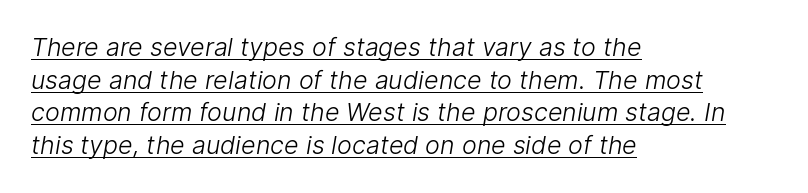
This sample uses plain, unmodified letter spacing. Bold? No — there's no thickening of the strokes. The lines sit at an ordinary, default distance from one another. This sample carries an underscore along the baseline area. Typeset ragged right — the left edge is the straight one.
